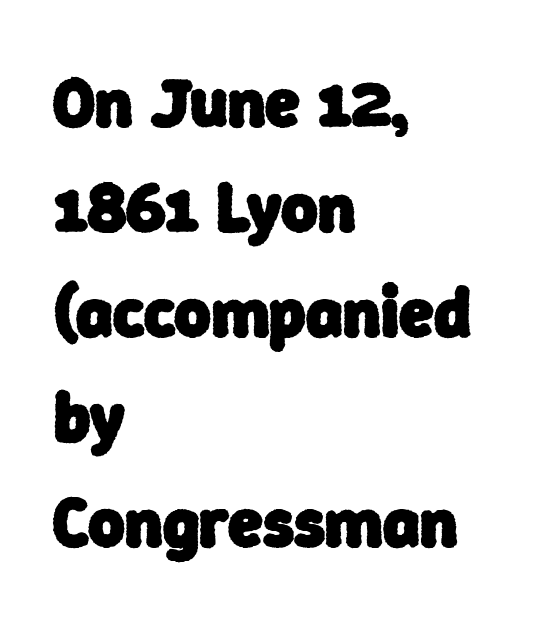
{"serif": "no", "bold": "yes", "weight": "heavy", "width": "normal", "stroke_contrast": "low", "x_height": "medium", "monospaced": "no", "underline": "no", "align": "left", "line_spacing": "normal", "line_spacing_ratio": 1.5, "letter_spacing": "normal", "letter_spacing_em": 0.0, "glyph_px": 70}
